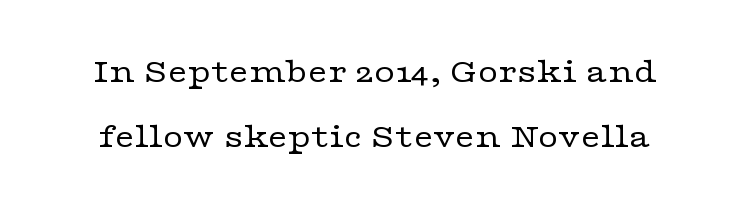
{"serif": "yes", "italic": "no", "bold": "no", "weight": "regular", "width": "wide", "stroke_contrast": "low", "x_height": "medium", "monospaced": "no", "underline": "no", "line_spacing_ratio": 1.87, "letter_spacing": "normal", "letter_spacing_em": 0.0, "glyph_px": 35}
